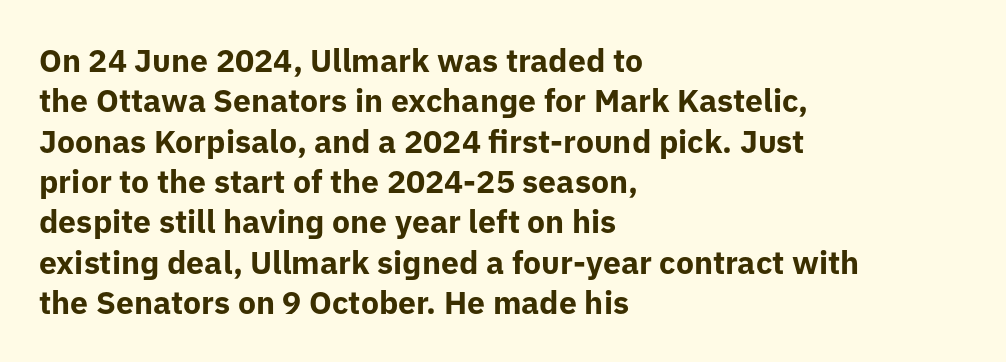
{"serif": "no", "italic": "no", "bold": "yes", "weight": "bold", "width": "normal", "stroke_contrast": "low", "x_height": "medium", "monospaced": "no", "underline": "no", "align": "left", "line_spacing": "normal", "line_spacing_ratio": 1.26, "letter_spacing": "normal", "letter_spacing_em": 0.0, "glyph_px": 32}
